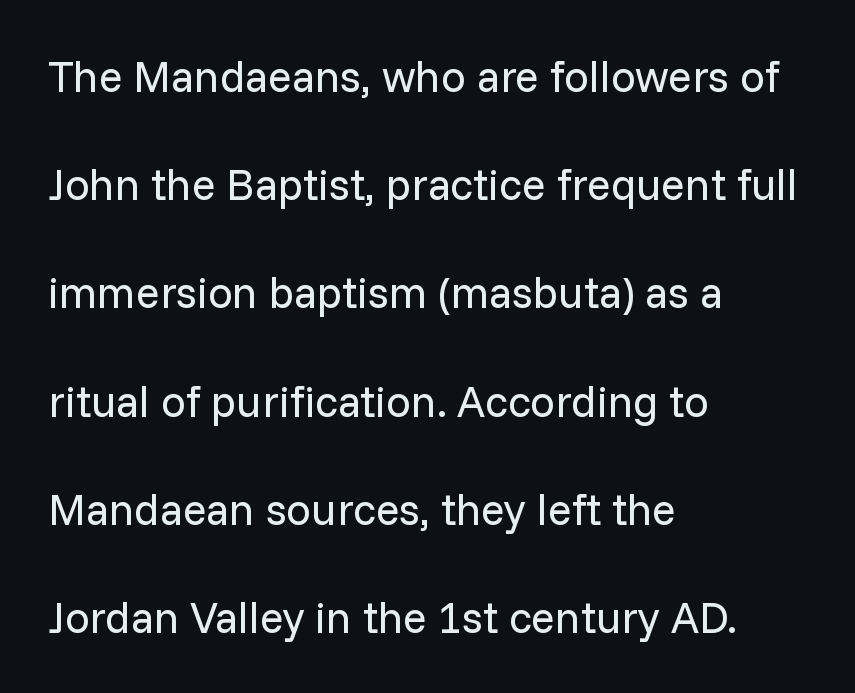
Q: Is the text bold? A: No.
Q: Is the text italic (slanted)? A: No, it is upright.
Q: Is the typeface a serif or a sans-serif typeface? A: Sans-serif.
Q: Is the text underlined? A: No.
Q: How is the paragraph aligned? A: Left-aligned.
Q: Is the spacing between letters normal or unusually wide? A: Normal.
Q: Is the spacing between lines tight, normal or loose? A: Loose.
Q: Width (condensed, normal, or wide)? A: Normal.
Q: Stroke contrast? A: Low.
Q: x-height? A: Medium.
Q: Monospaced? A: No.
